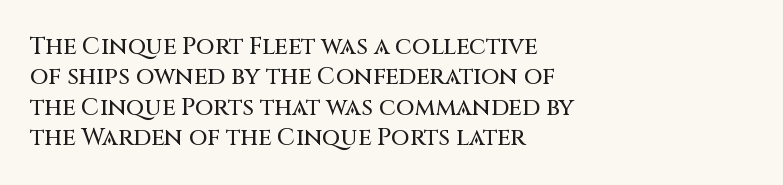
Unmarked baselines from the first word to the last. Short and long lines alike share a common starting point at left. The horizontal fit of the characters is conventional and even. Leading matches the norm, producing a regular column. In terms of posture, this sample is upright.
